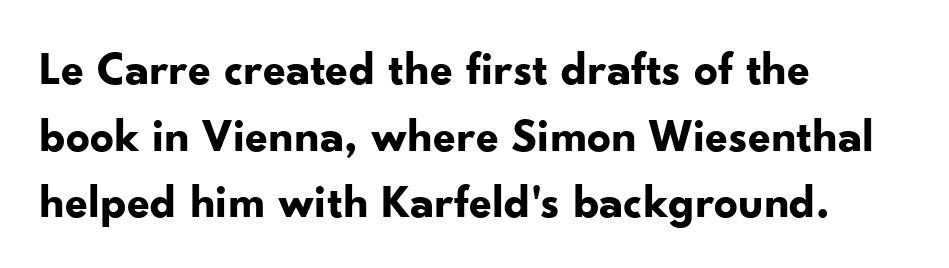
The image shows 47 px bold sans-serif type, upright; set left-aligned, normal line spacing (1.42x), normal letter spacing, not underlined; low stroke contrast and a small x-height.
